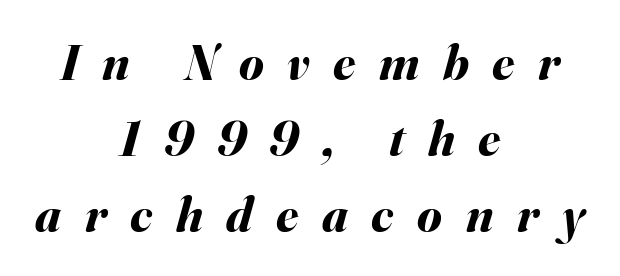
Q: Is the text bold? A: Yes.
Q: Is the text italic (slanted)? A: Yes, it leans right by about 16 degrees.
Q: Is the text underlined? A: No.
Q: How is the paragraph aligned? A: Centered.
Q: Is the spacing between letters normal or unusually wide? A: Unusually wide.
Q: Is the spacing between lines tight, normal or loose? A: Normal.
Q: Width (condensed, normal, or wide)? A: Normal.
Q: Stroke contrast? A: Medium.
Q: x-height? A: Small.
Q: Monospaced? A: No.
